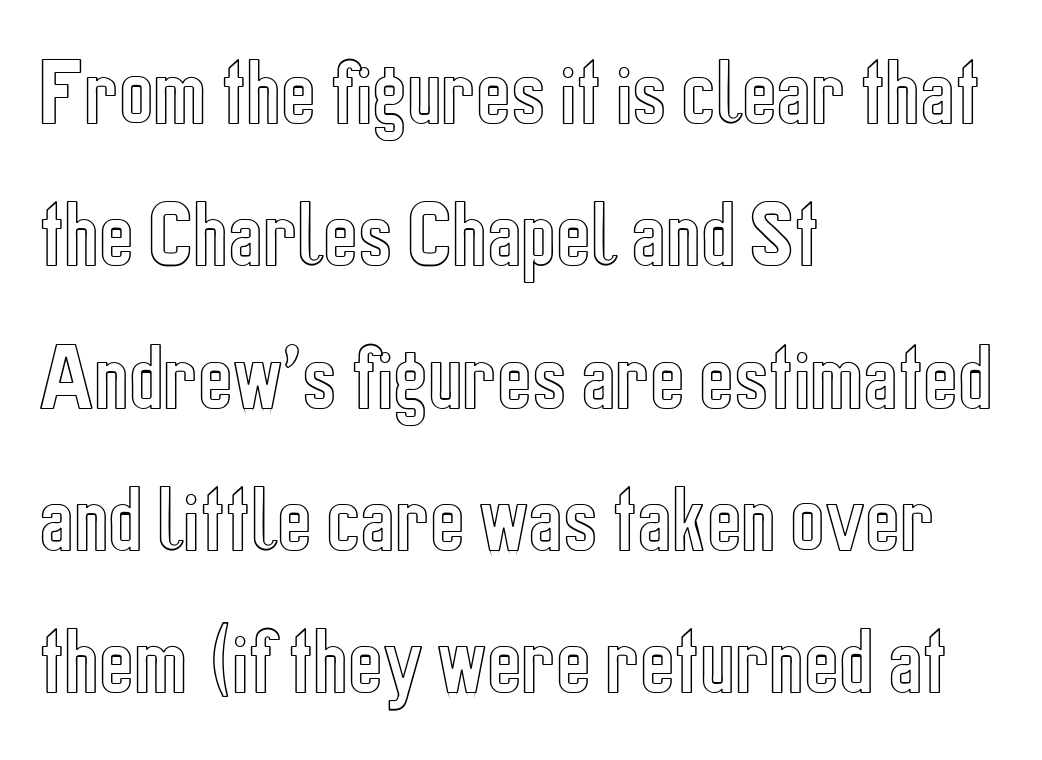
Q: Is the text italic (slanted)? A: No, it is upright.
Q: Is the text underlined? A: No.
Q: How is the paragraph aligned? A: Left-aligned.
Q: Is the spacing between letters normal or unusually wide? A: Normal.
Q: Is the spacing between lines tight, normal or loose? A: Loose.
Q: Width (condensed, normal, or wide)? A: Condensed.
Q: x-height? A: Medium.
Q: Monospaced? A: No.
